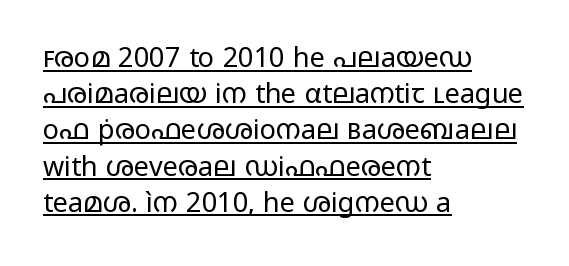
{"italic": "no", "bold": "no", "underline": "yes", "align": "left", "line_spacing": "normal", "line_spacing_ratio": 1.34, "letter_spacing": "normal", "letter_spacing_em": 0.0, "glyph_px": 27}
